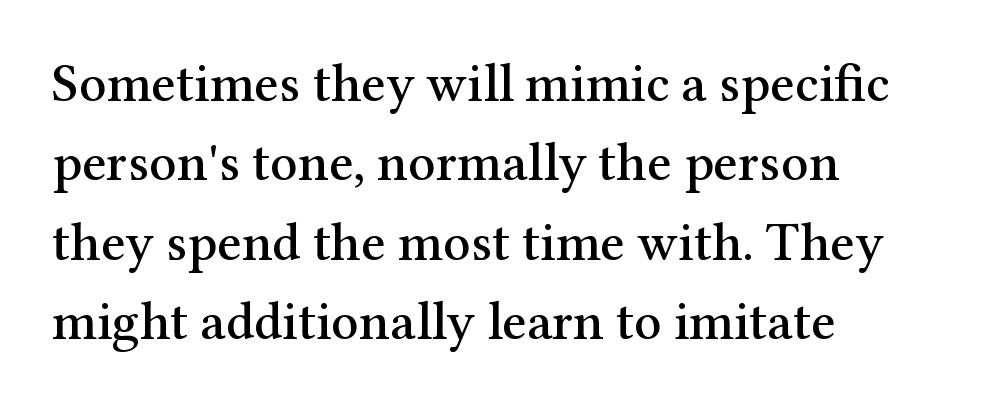
Q: Is the text italic (slanted)? A: No, it is upright.
Q: Is the typeface a serif or a sans-serif typeface? A: Serif.
Q: Is the text underlined? A: No.
Q: How is the paragraph aligned? A: Left-aligned.
Q: Is the spacing between letters normal or unusually wide? A: Normal.
Q: Is the spacing between lines tight, normal or loose? A: Normal.
Q: Width (condensed, normal, or wide)? A: Normal.
Q: Stroke contrast? A: Medium.
Q: x-height? A: Medium.
Q: Monospaced? A: No.
